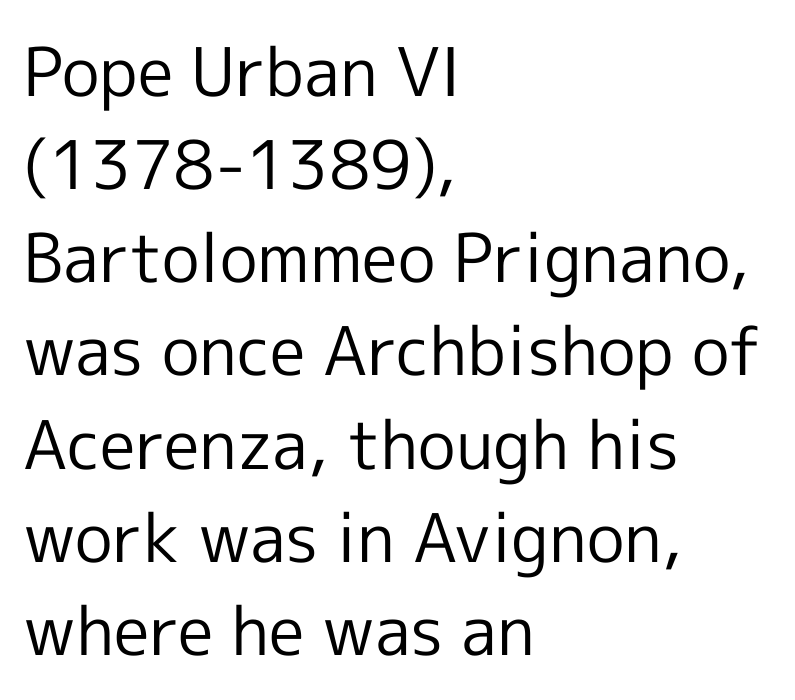
Q: Is the text bold? A: No.
Q: Is the text italic (slanted)? A: No, it is upright.
Q: Is the typeface a serif or a sans-serif typeface? A: Sans-serif.
Q: Is the text underlined? A: No.
Q: How is the paragraph aligned? A: Left-aligned.
Q: Is the spacing between letters normal or unusually wide? A: Normal.
Q: Is the spacing between lines tight, normal or loose? A: Normal.
Q: Width (condensed, normal, or wide)? A: Normal.
Q: x-height? A: Medium.
Q: Monospaced? A: No.
